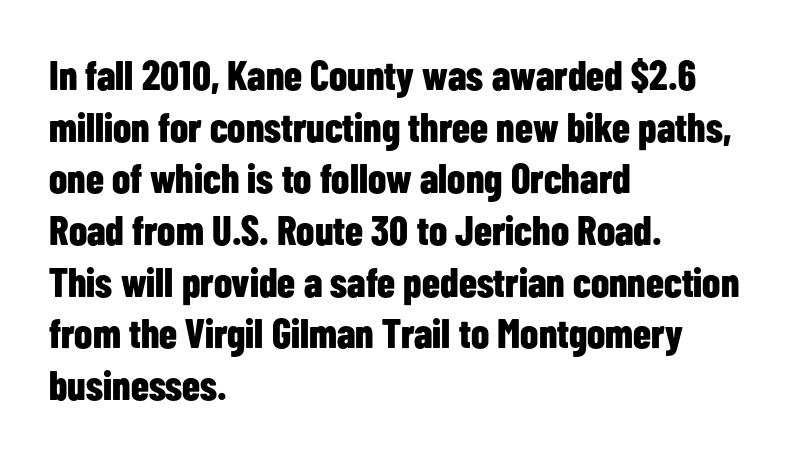
The image shows 41 px bold, condensed sans-serif type, upright; set left-aligned, normal line spacing (1.26x), normal letter spacing, not underlined; low stroke contrast and a medium x-height.
